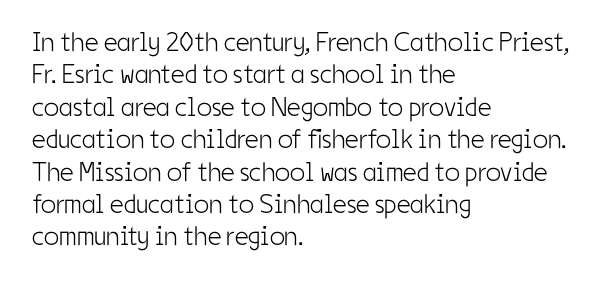
Q: Is the text bold? A: No.
Q: Is the text italic (slanted)? A: No, it is upright.
Q: Is the text underlined? A: No.
Q: How is the paragraph aligned? A: Left-aligned.
Q: Is the spacing between letters normal or unusually wide? A: Normal.
